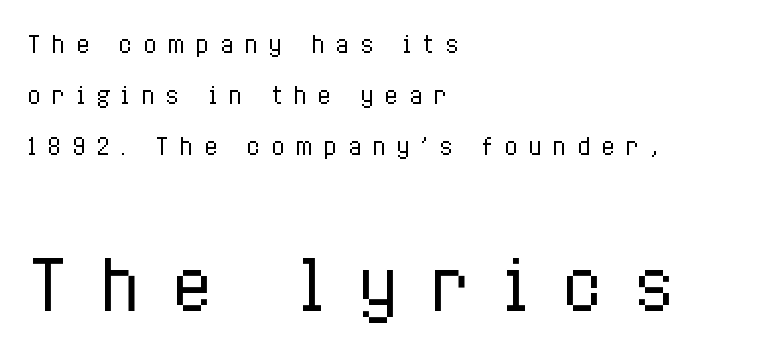
{"italic": "no", "bold": "no", "weight": "regular", "width": "condensed", "stroke_contrast": "low", "x_height": "medium", "monospaced": "no", "underline": "no", "align": "left", "line_spacing": "loose", "line_spacing_ratio": 2.21, "letter_spacing": "wide", "letter_spacing_em": 0.45, "larger_block": "second", "size_ratio": 2.96, "glyph_px": 68}
